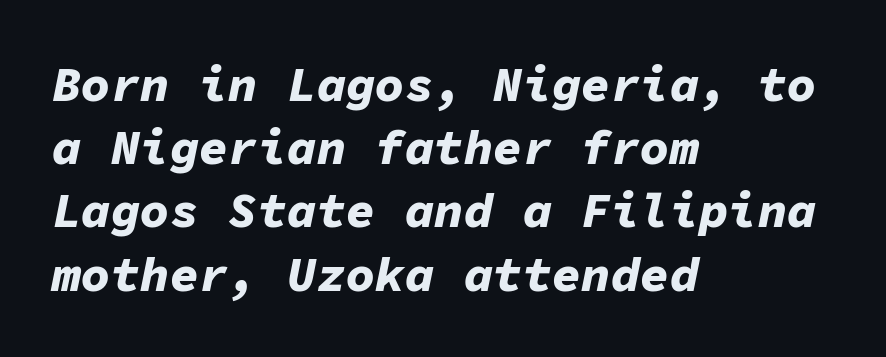
Q: Is the text bold? A: Yes.
Q: Is the text italic (slanted)? A: Yes, it leans right by about 11 degrees.
Q: Is the text underlined? A: No.
Q: How is the paragraph aligned? A: Left-aligned.
Q: Is the spacing between letters normal or unusually wide? A: Normal.
Q: Is the spacing between lines tight, normal or loose? A: Normal.
Q: Width (condensed, normal, or wide)? A: Normal.
Q: Stroke contrast? A: Low.
Q: x-height? A: Medium.
Q: Monospaced? A: Yes.
